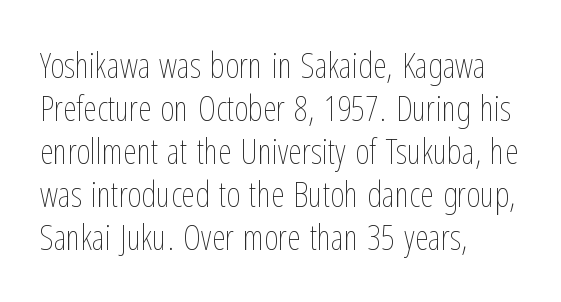
The image shows 35 px thin, condensed type, upright; set left-aligned, line spacing 1.23x, normal letter spacing, not underlined; low stroke contrast and a medium x-height.
